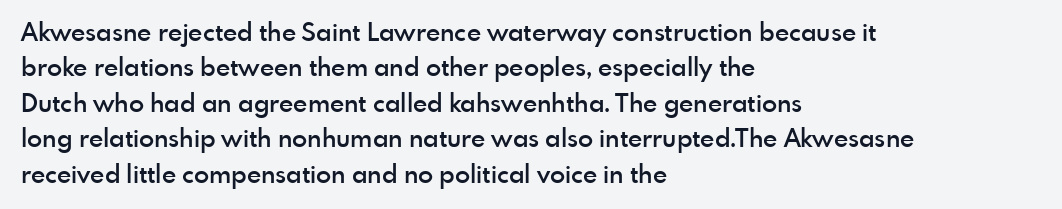
Q: Is the text bold? A: Semi-bold.
Q: Is the text italic (slanted)? A: No, it is upright.
Q: Is the text underlined? A: No.
Q: How is the paragraph aligned? A: Left-aligned.
Q: Is the spacing between letters normal or unusually wide? A: Normal.
Q: Is the spacing between lines tight, normal or loose? A: Normal.
